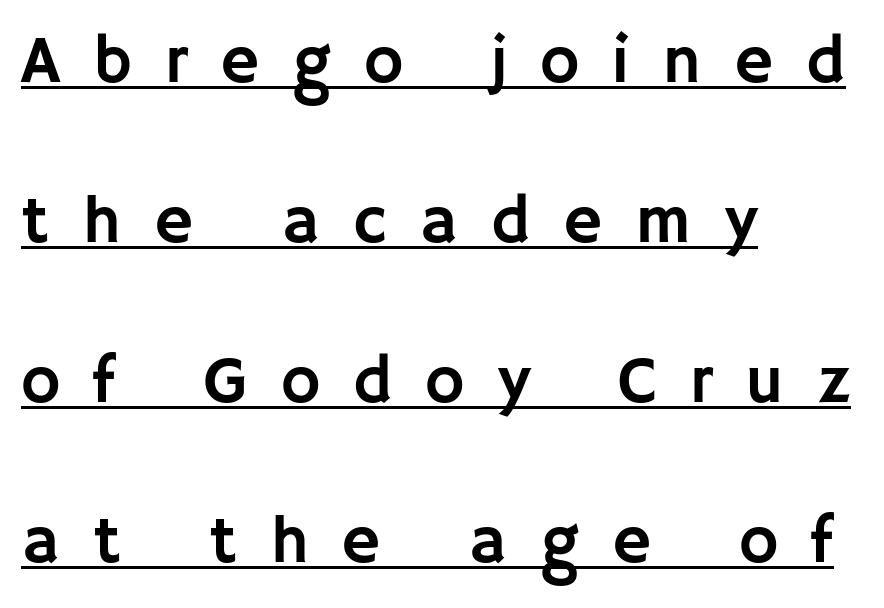
The image shows 67 px sans-serif type, upright; set left-aligned, loose line spacing (2.39x), unusually wide letter spacing (+0.49 em), underlined; low stroke contrast and a large x-height.
